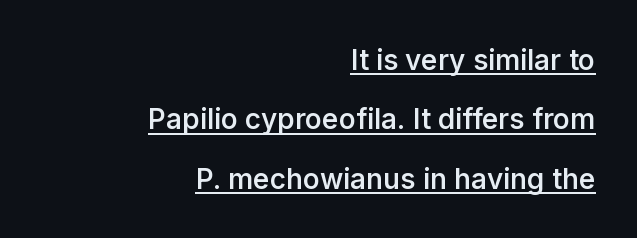
The rendering uses a semibold face; strokes are thickened but not to full bold. The type is set solid horizontally, with unmodified tracking. Rendered with straight, roman letterforms. Nope, no serifs anywhere on these letters. Loosely led — the rows are spread out. Note the varied advance widths — an 'i' is clearly narrower than an 'm'.
